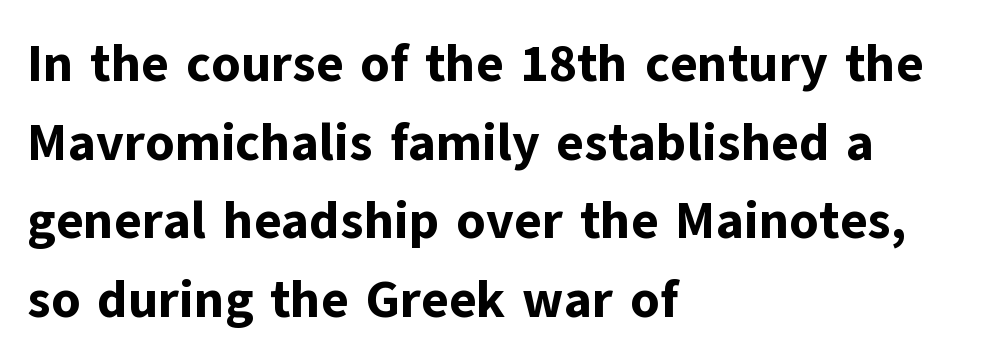
The image shows 52 px bold sans-serif type, upright; set left-aligned, normal line spacing (1.51x), normal letter spacing, not underlined; low stroke contrast and a medium x-height.
